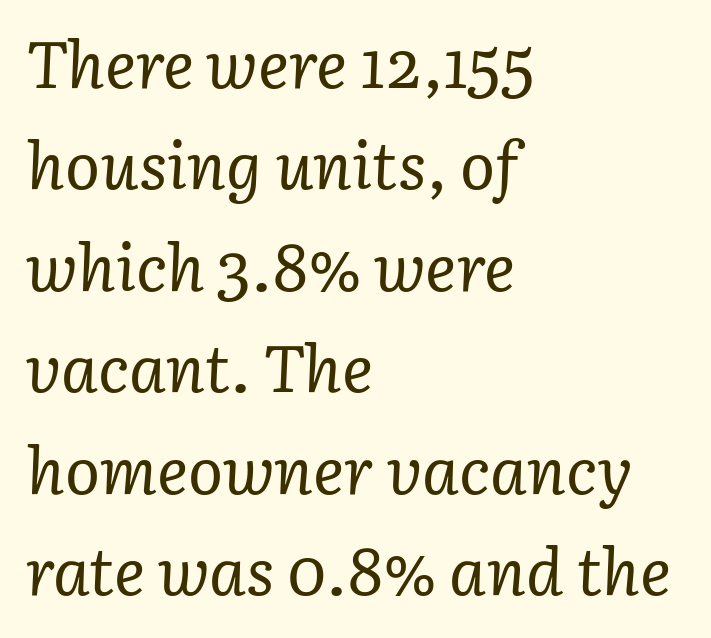
The passage shown leans; its letterforms are oblique. The horizontal fit of the characters is conventional and even. Only glyphs here, with clear space below each row. Left-aligned paragraph, ragged on the right. Is the type heavy? It reads as light-to-regular instead.
